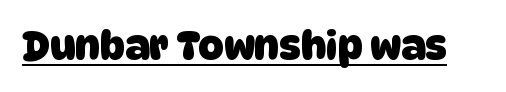
{"serif": "no", "bold": "yes", "weight": "heavy", "width": "normal", "stroke_contrast": "low", "x_height": "large", "monospaced": "no", "underline": "yes", "letter_spacing": "normal", "letter_spacing_em": 0.0, "glyph_px": 39}
